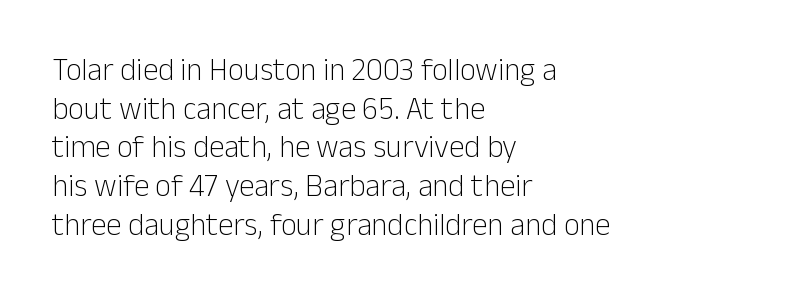
Q: Is the text bold? A: No.
Q: Is the text italic (slanted)? A: No, it is upright.
Q: Is the typeface a serif or a sans-serif typeface? A: Sans-serif.
Q: Is the text underlined? A: No.
Q: How is the paragraph aligned? A: Left-aligned.
Q: Is the spacing between letters normal or unusually wide? A: Normal.
Q: Is the spacing between lines tight, normal or loose? A: Normal.
Q: Width (condensed, normal, or wide)? A: Normal.
Q: Stroke contrast? A: Low.
Q: x-height? A: Medium.
Q: Monospaced? A: No.
